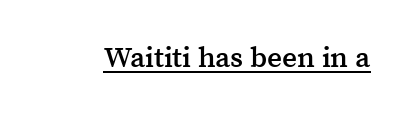
The image shows 29 px semibold serif type, upright; set normal letter spacing, underlined; medium stroke contrast and a medium x-height.
